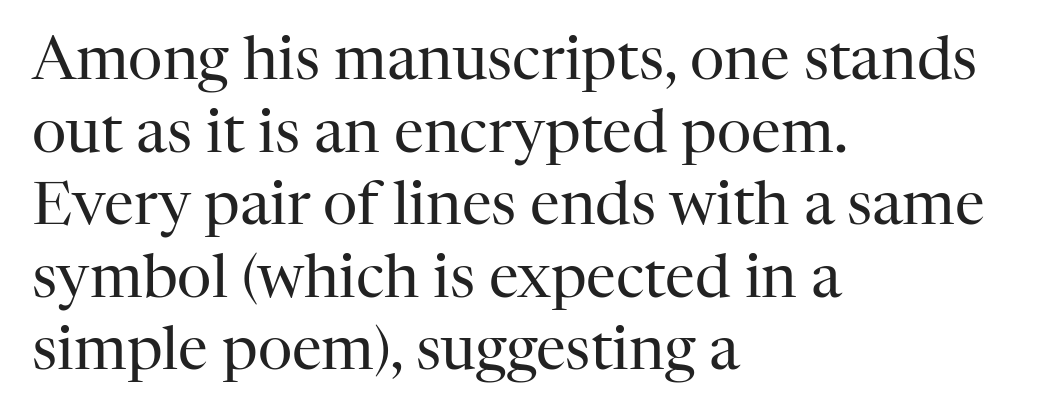
{"serif": "yes", "italic": "no", "bold": "no", "weight": "regular", "width": "normal", "stroke_contrast": "high", "x_height": "medium", "monospaced": "no", "underline": "no", "align": "left", "line_spacing_ratio": 1.21, "letter_spacing": "normal", "letter_spacing_em": 0.0, "glyph_px": 60}
